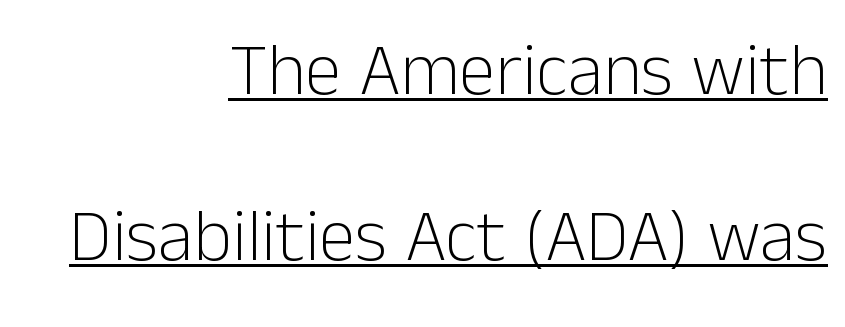
Character widths vary here, with narrow letters taking less room than wide ones. Italic? Not at all — the glyphs are vertical. The lines are spread far apart with generous leading. Weight: in the light-to-regular range. The characters display no serif detailing; their extremities are plain.
